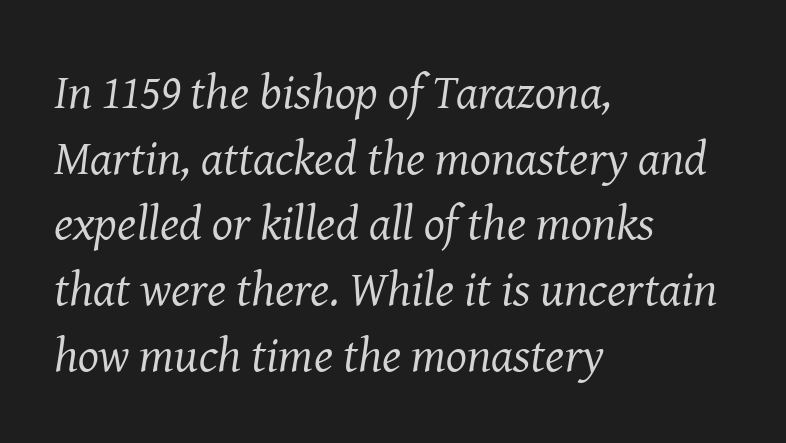
Q: Is the text bold? A: No.
Q: Is the text italic (slanted)? A: Yes, it leans right by about 8 degrees.
Q: Is the typeface a serif or a sans-serif typeface? A: Serif.
Q: Is the text underlined? A: No.
Q: How is the paragraph aligned? A: Left-aligned.
Q: Is the spacing between letters normal or unusually wide? A: Normal.
Q: Is the spacing between lines tight, normal or loose? A: Normal.
Q: Width (condensed, normal, or wide)? A: Normal.
Q: Stroke contrast? A: Medium.
Q: x-height? A: Medium.
Q: Monospaced? A: No.
